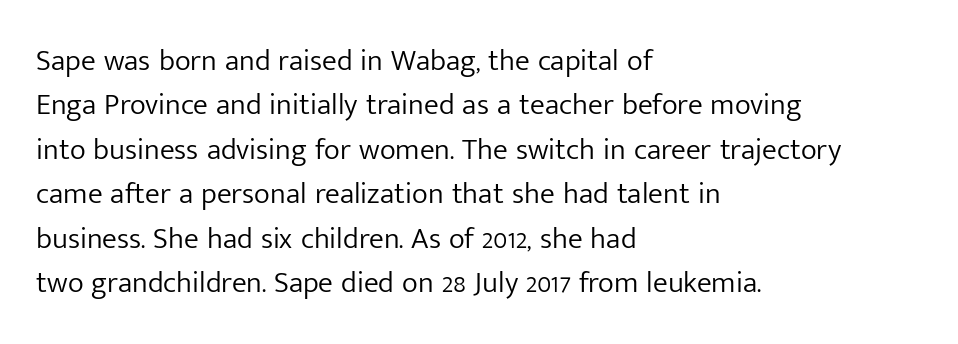
{"serif": "no", "italic": "no", "bold": "no", "weight": "light", "width": "normal", "stroke_contrast": "low", "x_height": "medium", "monospaced": "no", "underline": "no", "align": "left", "line_spacing": "normal", "line_spacing_ratio": 1.48, "letter_spacing": "normal", "letter_spacing_em": 0.0, "glyph_px": 30}
